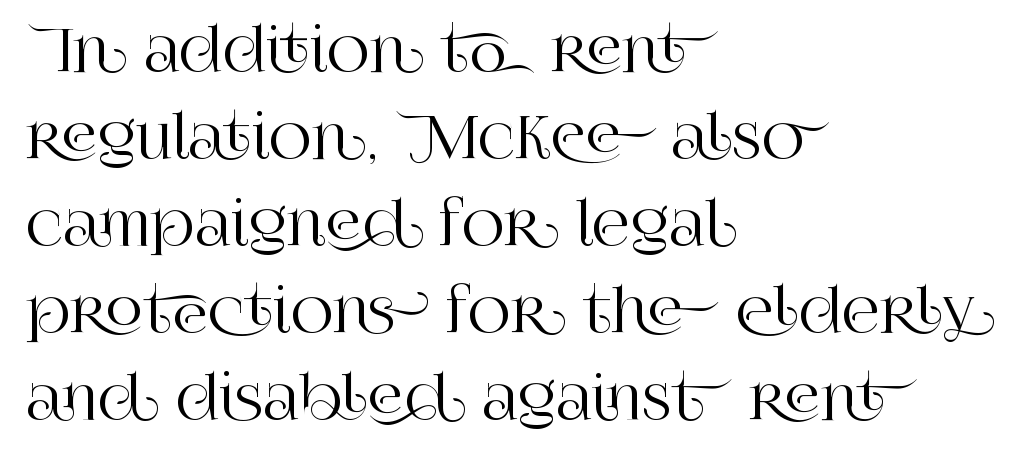
Q: Is the text italic (slanted)? A: No, it is upright.
Q: Is the typeface a serif or a sans-serif typeface? A: Serif.
Q: Is the text underlined? A: No.
Q: How is the paragraph aligned? A: Left-aligned.
Q: Is the spacing between letters normal or unusually wide? A: Normal.
Q: Is the spacing between lines tight, normal or loose? A: Normal.
Q: Width (condensed, normal, or wide)? A: Normal.
Q: Stroke contrast? A: High.
Q: x-height? A: Large.
Q: Monospaced? A: No.
